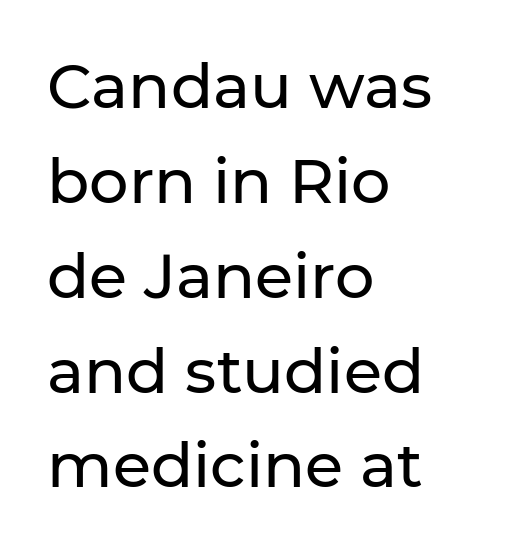
The image shows 62 px sans-serif type, upright; set left-aligned, normal line spacing (1.53x), normal letter spacing, not underlined; low stroke contrast and a medium x-height.
